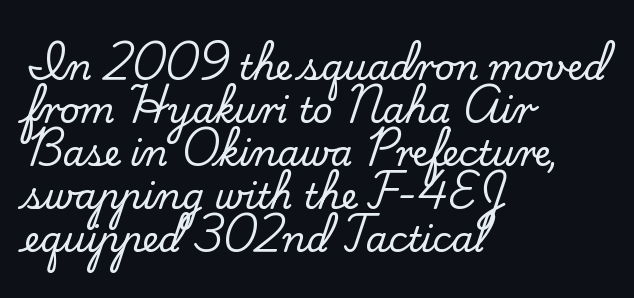
Standard letterfit; no display-style spreading of the glyphs. Alignment: flush left. The letters carry serifs — small finishing strokes at the ends of their stems. Type without underlining.
